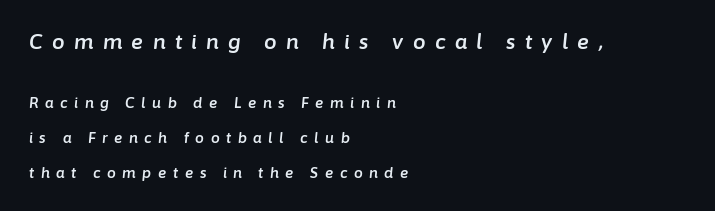
{"italic": "yes", "lean": "right", "slant_degrees": 6, "underline": "no", "align": "left", "line_spacing": "loose", "line_spacing_ratio": 2.47, "letter_spacing": "wide", "letter_spacing_em": 0.47, "larger_block": "first", "size_ratio": 1.43, "glyph_px": 20}
